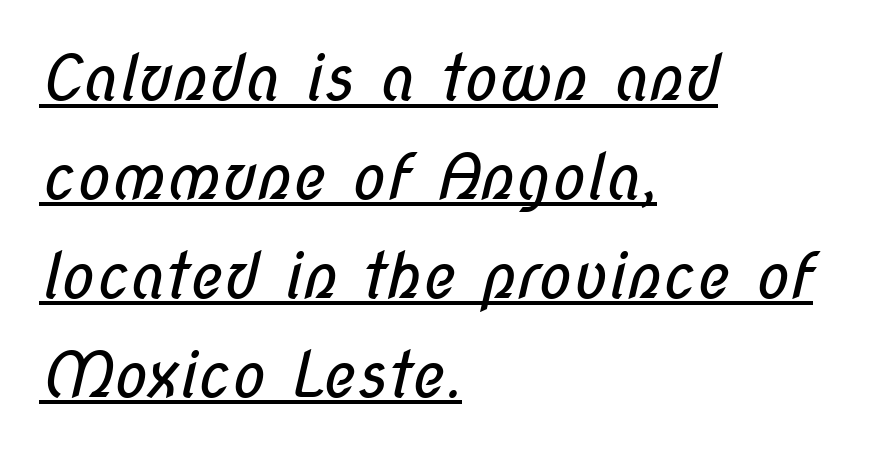
The image shows 63 px regular-weight, condensed sans-serif type; set left-aligned, normal line spacing (1.57x), normal letter spacing, underlined; low stroke contrast and a medium x-height.
